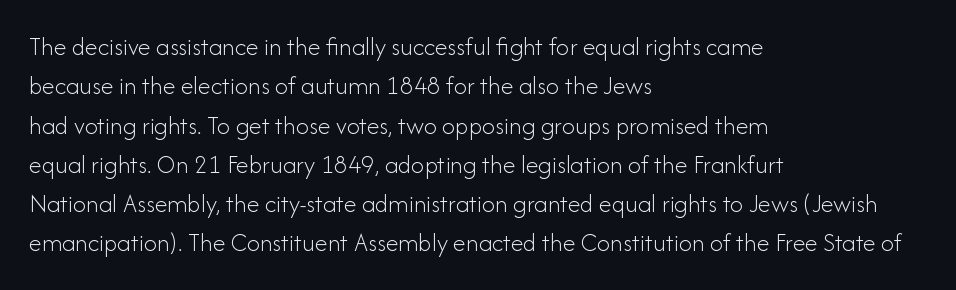
{"italic": "no", "bold": "no", "underline": "no", "align": "left", "line_spacing": "normal", "line_spacing_ratio": 1.51, "letter_spacing": "normal", "letter_spacing_em": 0.0, "glyph_px": 26}
